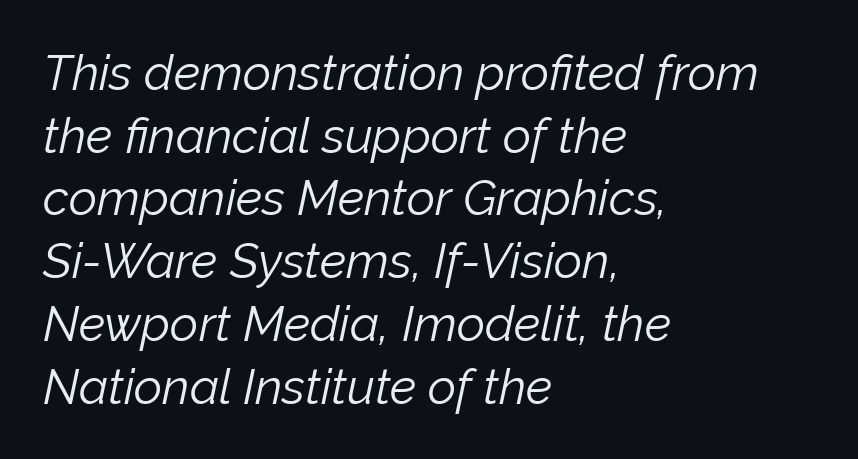
A typesetter would call this proportional, since set widths differ per character. A typesetter would call this zero additional tracking. Interline gaps are of average width in this sample. Teacher's note: observe the even left margin — that is flush-left alignment.
